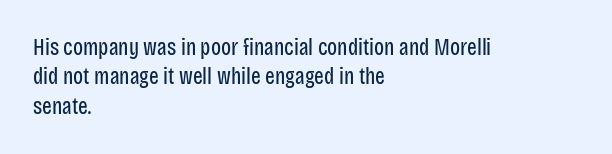
Q: Is the text bold? A: No.
Q: Is the text italic (slanted)? A: No, it is upright.
Q: Is the text underlined? A: No.
Q: How is the paragraph aligned? A: Left-aligned.
Q: Is the spacing between letters normal or unusually wide? A: Normal.
Q: Is the spacing between lines tight, normal or loose? A: Normal.
